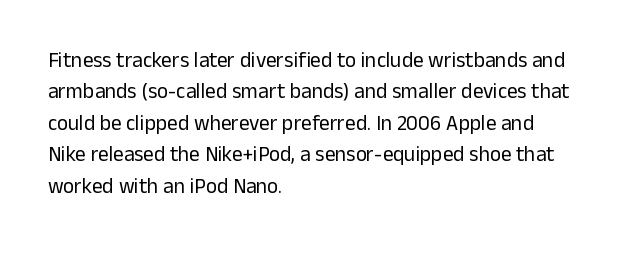
Q: Is the text bold? A: No.
Q: Is the text italic (slanted)? A: No, it is upright.
Q: Is the text underlined? A: No.
Q: How is the paragraph aligned? A: Left-aligned.
Q: Is the spacing between letters normal or unusually wide? A: Normal.
Q: Is the spacing between lines tight, normal or loose? A: Normal.
